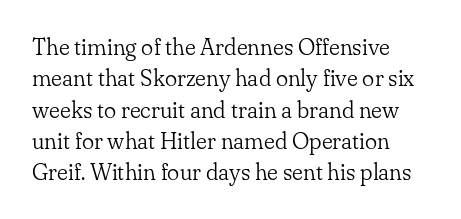
Italic? Not at all — the glyphs are vertical. Nobody touched the tracking dial on this one. Interline gaps are of average width in this sample. Counters stay open thanks to moderate or lighter strokes. The words here are not underlined.
